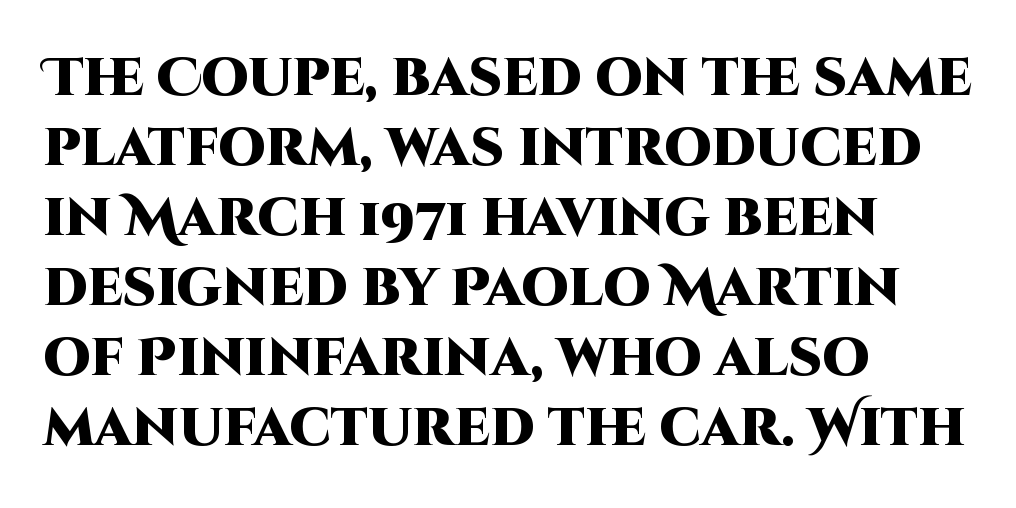
You can tell from the bare stems that sans-serif type was used. What stands out about the letter spacing? Nothing — it is the standard amount. You could not count columns in this text — the font is proportionally spaced. Is there much room between lines? A standard amount, neither cramped nor airy. Posture: vertical. Line starts are locked; line ends wander.
